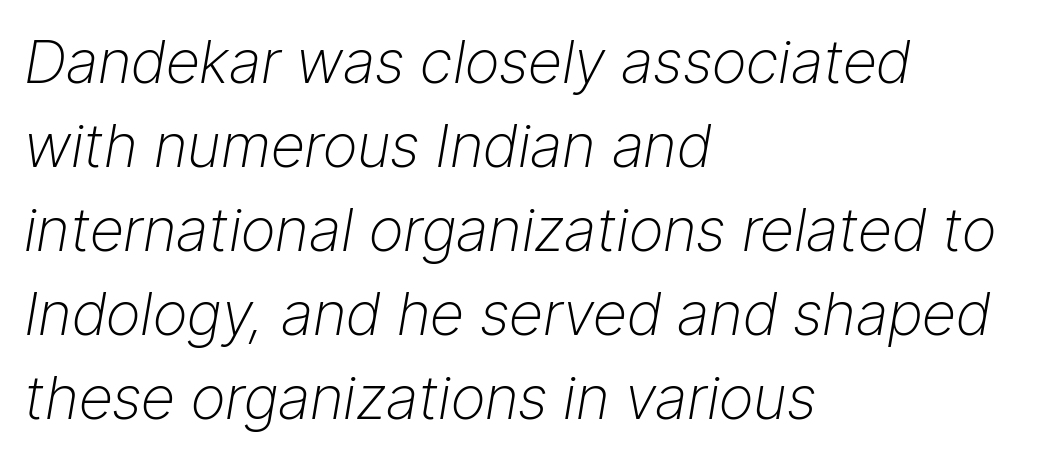
{"italic": "yes", "lean": "right", "slant_degrees": 9, "bold": "no", "weight": "light", "width": "normal", "stroke_contrast": "low", "x_height": "medium", "monospaced": "no", "underline": "no", "align": "left", "line_spacing": "normal", "line_spacing_ratio": 1.4, "letter_spacing": "normal", "letter_spacing_em": 0.0, "glyph_px": 60}
